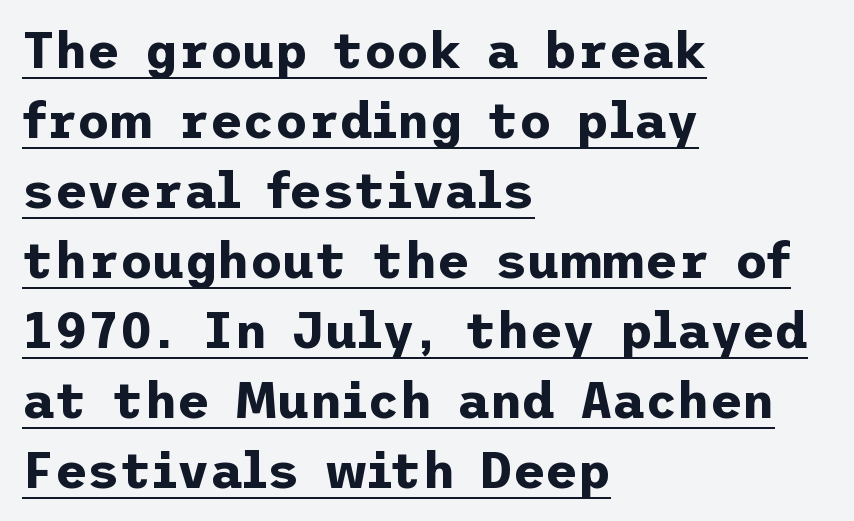
Q: Is the text bold? A: Yes.
Q: Is the text italic (slanted)? A: No, it is upright.
Q: Is the typeface a serif or a sans-serif typeface? A: Sans-serif.
Q: Is the text underlined? A: Yes.
Q: How is the paragraph aligned? A: Left-aligned.
Q: Is the spacing between letters normal or unusually wide? A: Normal.
Q: Is the spacing between lines tight, normal or loose? A: Normal.
Q: Width (condensed, normal, or wide)? A: Normal.
Q: Stroke contrast? A: Low.
Q: x-height? A: Medium.
